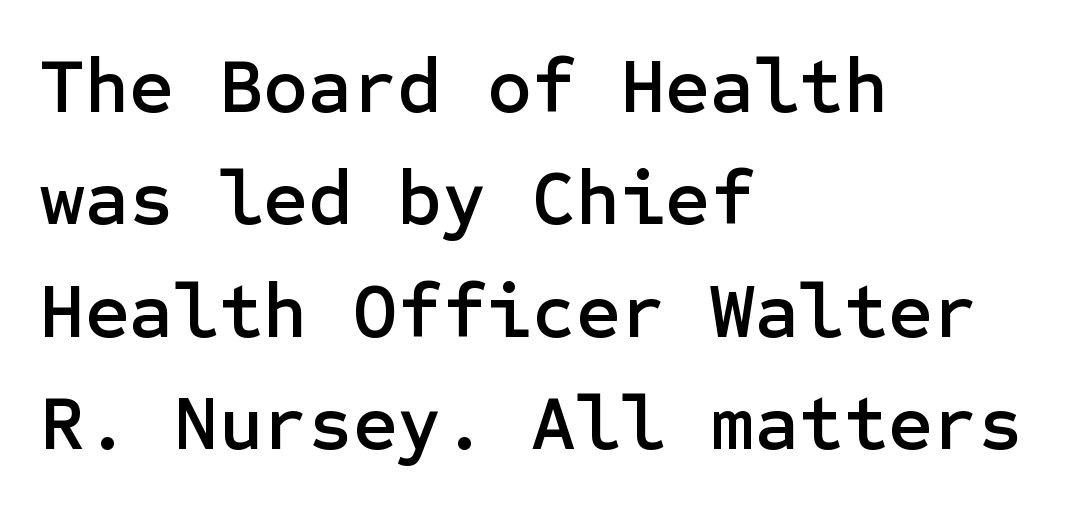
Reading down the column, the eye jumps a familiar distance to each next line. Reading down the block, your eye returns to a fixed left position each line. To sum up the face: it is a sans, with no serifs. These lines keep a tight, regular rhythm from letter to letter. Check under the words: just untouched page.
